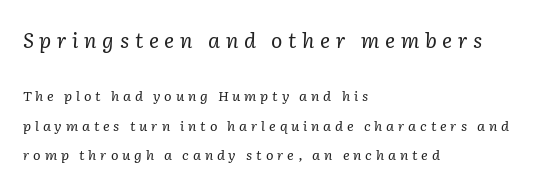
The passage shown leans; its letterforms are oblique. Vertically, the passage feels expansive, rows floating well apart. Quick note: underline off. The compositor pushed each line to the left boundary. Here the first block reads like a headline and the second like body copy. Compared with a typical body face, this is equally light or lighter still.
